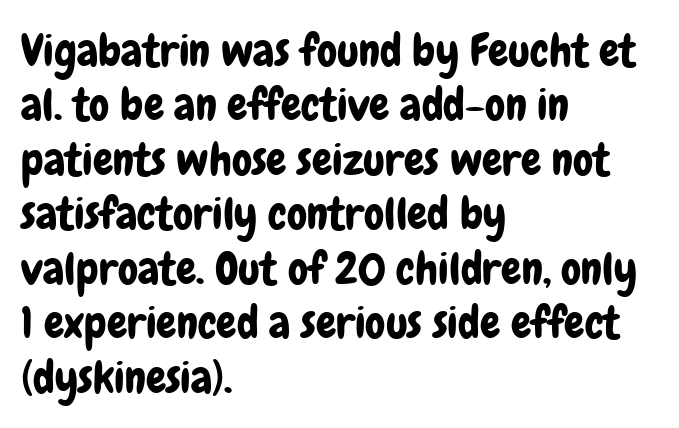
The image shows 45 px condensed sans-serif type, upright; set left-aligned, line spacing 1.21x, normal letter spacing, not underlined; low stroke contrast and a medium x-height.
